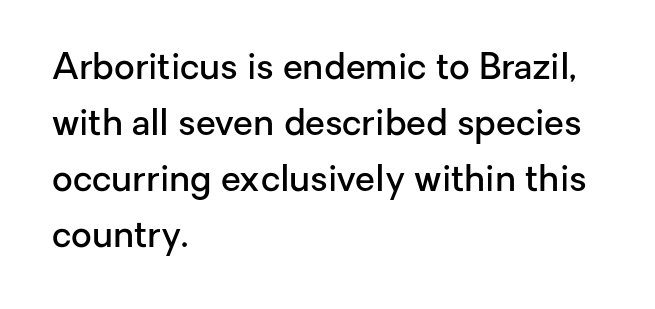
The image shows 36 px semibold sans-serif type, upright; set left-aligned, normal line spacing (1.56x), normal letter spacing, not underlined; low stroke contrast and a medium x-height.
